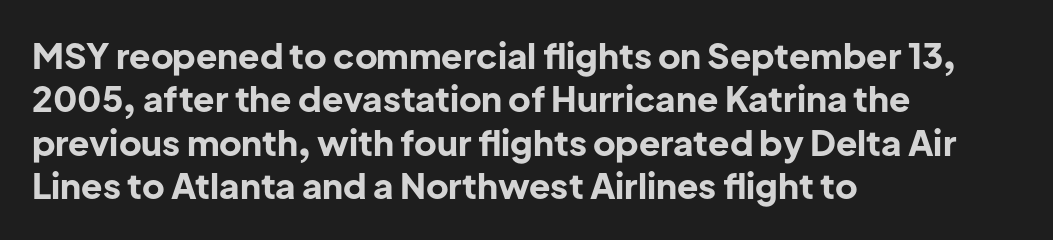
{"serif": "no", "italic": "no", "bold": "yes", "weight": "bold", "width": "normal", "stroke_contrast": "low", "x_height": "medium", "monospaced": "no", "underline": "no", "align": "left", "line_spacing_ratio": 1.24, "letter_spacing": "normal", "letter_spacing_em": 0.0, "glyph_px": 35}
